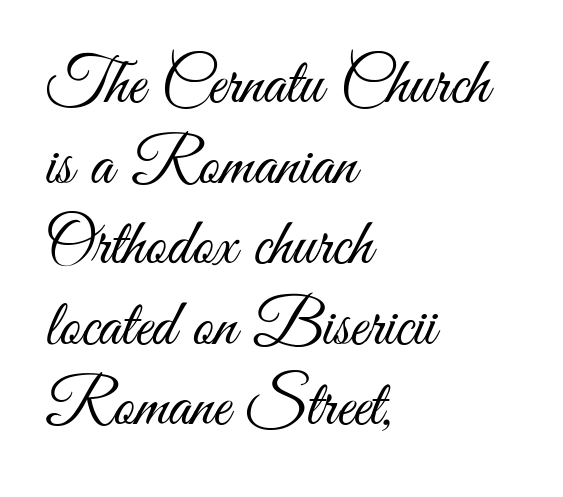
The image shows 66 px light, condensed sans-serif type; set left-aligned, line spacing 1.22x, normal letter spacing, not underlined; medium stroke contrast and a small x-height.
